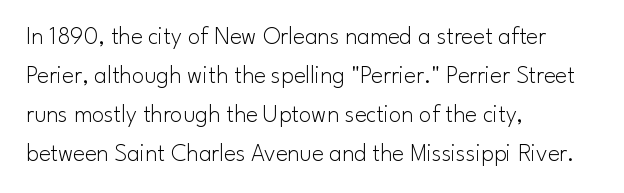
Q: Is the text bold? A: No.
Q: Is the text italic (slanted)? A: No, it is upright.
Q: Is the text underlined? A: No.
Q: How is the paragraph aligned? A: Left-aligned.
Q: Is the spacing between letters normal or unusually wide? A: Normal.
Q: Is the spacing between lines tight, normal or loose? A: Normal.
